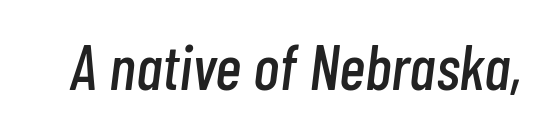
{"italic": "yes", "lean": "right", "slant_degrees": 7, "width": "condensed", "stroke_contrast": "low", "x_height": "medium", "monospaced": "no", "underline": "no", "letter_spacing": "normal", "letter_spacing_em": 0.0, "glyph_px": 63}
